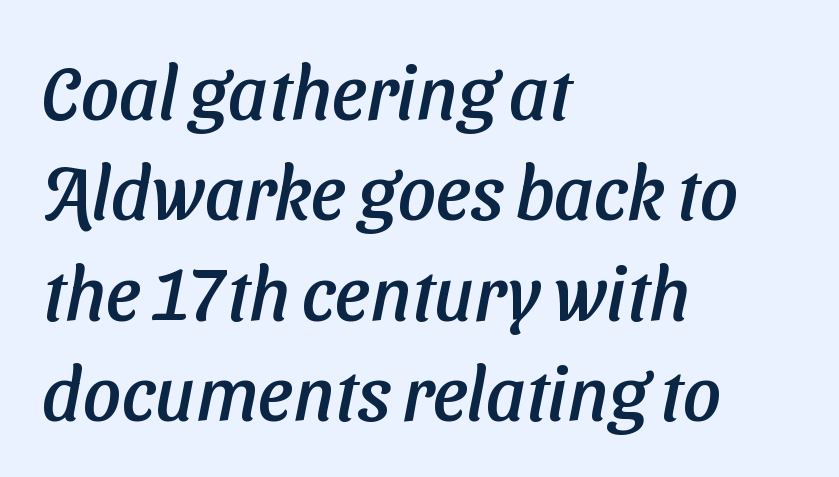
The image shows 75 px sans-serif type; set left-aligned, normal line spacing (1.34x), normal letter spacing, not underlined; low stroke contrast and a medium x-height.
